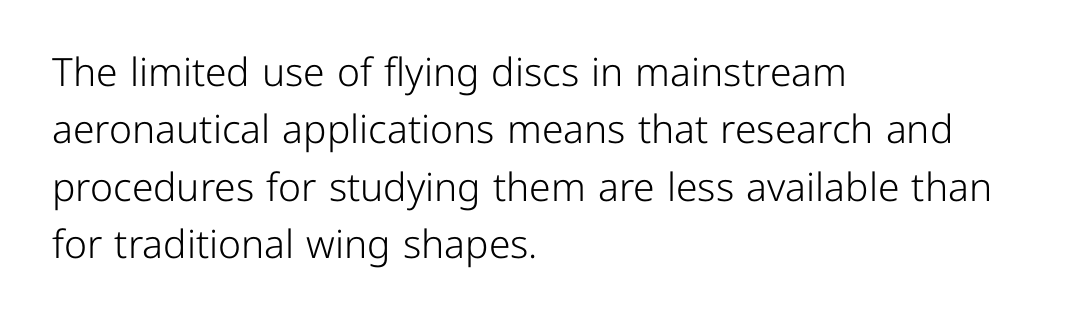
The image shows 39 px light sans-serif type, upright; set left-aligned, normal line spacing (1.47x), normal letter spacing, not underlined; low stroke contrast and a medium x-height.
